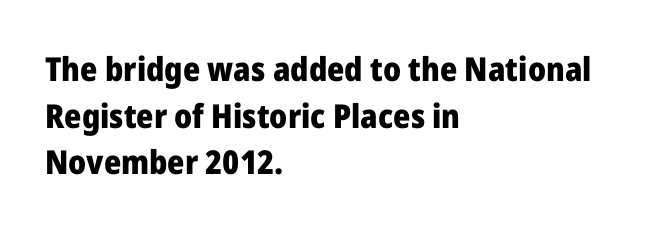
Glance below the letters and you will spot only blank space. Typeset ragged right — the left edge is the straight one. Here the glyphs are tracked normally, forming tight word shapes. The glyphs in this specimen are sans serif. Strong, thick strokes mark this as bold type.
